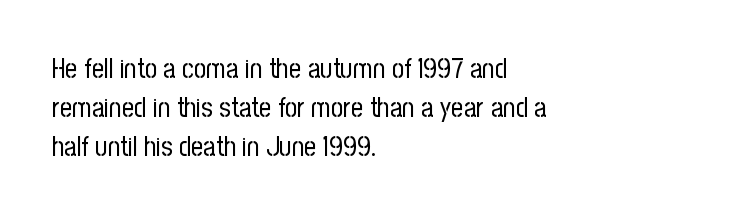
{"italic": "no", "bold": "no", "underline": "no", "align": "left", "line_spacing": "normal", "line_spacing_ratio": 1.44, "letter_spacing": "normal", "letter_spacing_em": 0.0, "glyph_px": 27}
